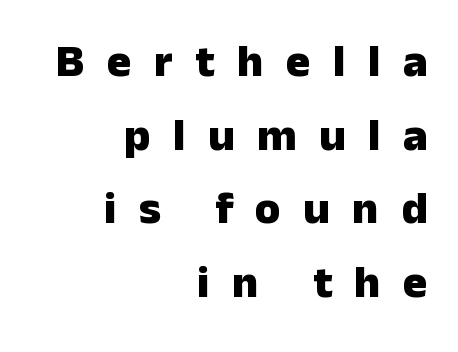
The image shows 46 px heavy sans-serif type, upright; set right-aligned, normal line spacing (1.6x), unusually wide letter spacing (+0.49 em), not underlined; low stroke contrast and a medium x-height.
